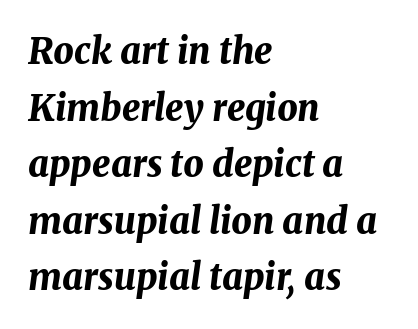
Its strokes are broad and dark, the hallmark of bold type. Here the designer chose a conventional face with non-uniform glyph widths. The rows are spaced the way most documents space them. The glyphs are unaccompanied by any horizontal stroke below them. This sample uses plain, unmodified letter spacing. If you drew a ruler down the left edge, every line would touch it.
